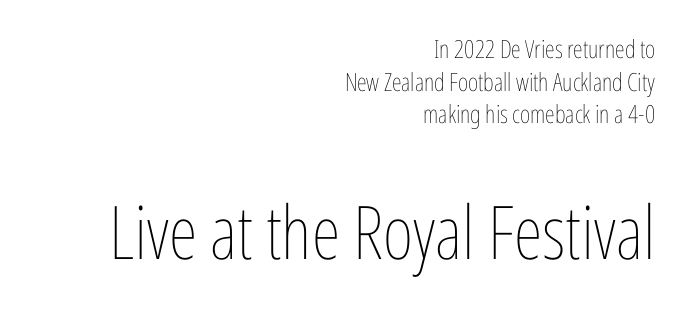
{"italic": "no", "bold": "no", "weight": "thin", "width": "condensed", "stroke_contrast": "low", "x_height": "medium", "monospaced": "no", "underline": "no", "align": "right", "line_spacing": "normal", "line_spacing_ratio": 1.31, "letter_spacing": "normal", "letter_spacing_em": 0.0, "larger_block": "second", "size_ratio": 2.96, "glyph_px": 74}
